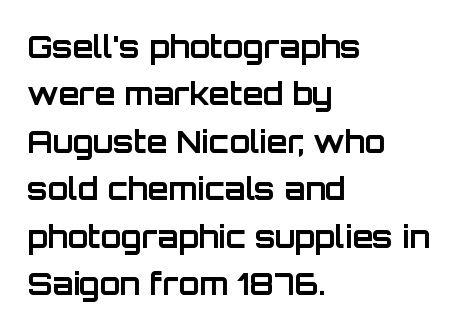
Q: Is the text bold? A: Yes.
Q: Is the text italic (slanted)? A: No, it is upright.
Q: Is the typeface a serif or a sans-serif typeface? A: Sans-serif.
Q: Is the text underlined? A: No.
Q: How is the paragraph aligned? A: Left-aligned.
Q: Is the spacing between letters normal or unusually wide? A: Normal.
Q: Is the spacing between lines tight, normal or loose? A: Normal.
Q: Width (condensed, normal, or wide)? A: Normal.
Q: Stroke contrast? A: Low.
Q: x-height? A: Large.
Q: Monospaced? A: No.
